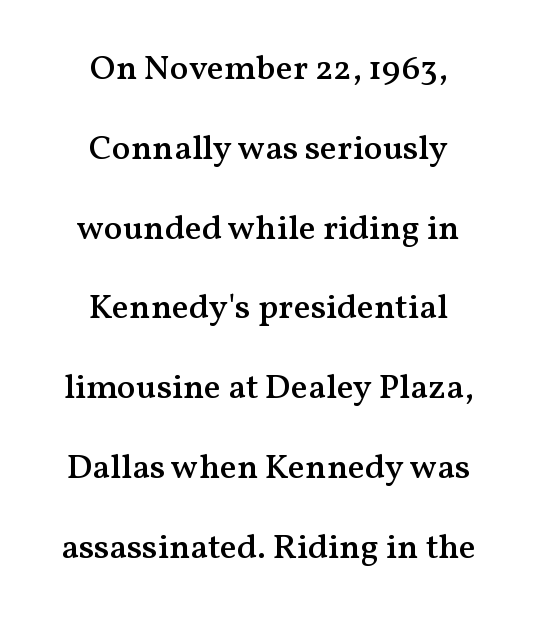
Q: Is the text bold? A: Semi-bold.
Q: Is the text italic (slanted)? A: No, it is upright.
Q: Is the typeface a serif or a sans-serif typeface? A: Serif.
Q: Is the text underlined? A: No.
Q: How is the paragraph aligned? A: Centered.
Q: Is the spacing between letters normal or unusually wide? A: Normal.
Q: Is the spacing between lines tight, normal or loose? A: Loose.
Q: Width (condensed, normal, or wide)? A: Normal.
Q: Stroke contrast? A: Medium.
Q: x-height? A: Medium.
Q: Monospaced? A: No.
